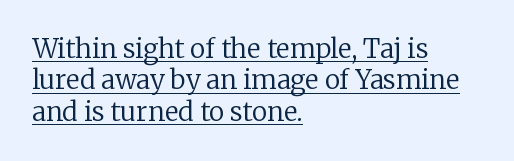
Q: Is the text bold? A: No.
Q: Is the text italic (slanted)? A: No, it is upright.
Q: Is the text underlined? A: Yes.
Q: How is the paragraph aligned? A: Left-aligned.
Q: Is the spacing between letters normal or unusually wide? A: Normal.
